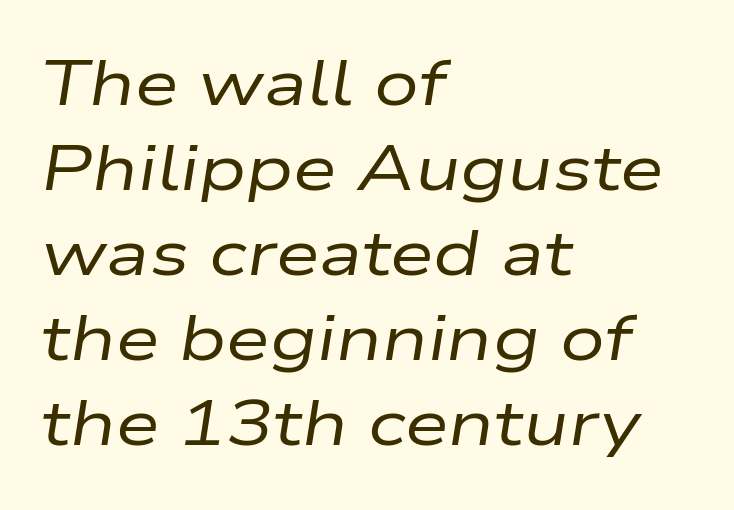
A typesetter would call this zero additional tracking. The typography opts for an oblique posture over an upright one. Character widths vary here, with narrow letters taking less room than wide ones. Summary of vertical rhythm: regular, with standard interline spacing. This is not heavy type; no bold has been used. Decoration check: the copy has no underline.
